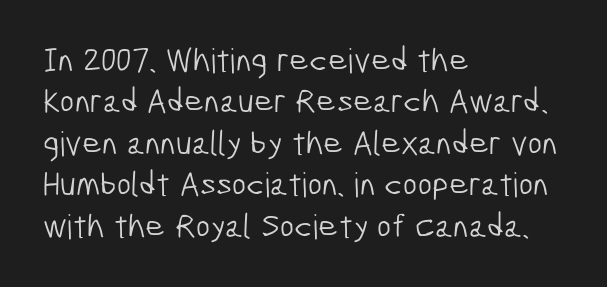
{"serif": "no", "bold": "no", "weight": "light", "width": "condensed", "stroke_contrast": "low", "x_height": "medium", "monospaced": "no", "underline": "no", "align": "left", "line_spacing_ratio": 1.22, "letter_spacing": "normal", "letter_spacing_em": 0.0, "glyph_px": 34}
